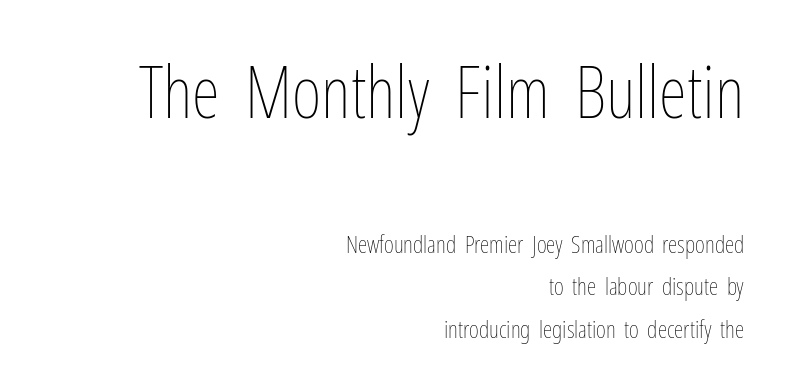
{"italic": "no", "bold": "no", "weight": "thin", "width": "condensed", "stroke_contrast": "low", "x_height": "medium", "monospaced": "no", "underline": "no", "align": "right", "line_spacing_ratio": 1.78, "letter_spacing": "normal", "letter_spacing_em": 0.0, "larger_block": "first", "size_ratio": 3.0, "glyph_px": 72}
